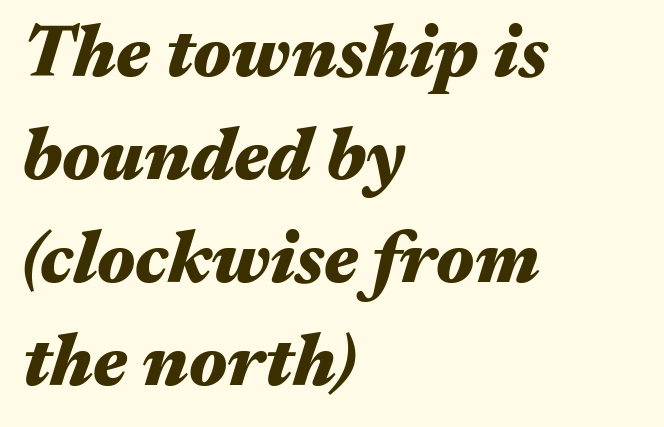
{"italic": "yes", "lean": "right", "slant_degrees": 17, "bold": "yes", "weight": "heavy", "width": "wide", "stroke_contrast": "medium", "x_height": "medium", "monospaced": "no", "underline": "no", "align": "left", "line_spacing": "normal", "line_spacing_ratio": 1.41, "letter_spacing": "normal", "letter_spacing_em": 0.0, "glyph_px": 73}
